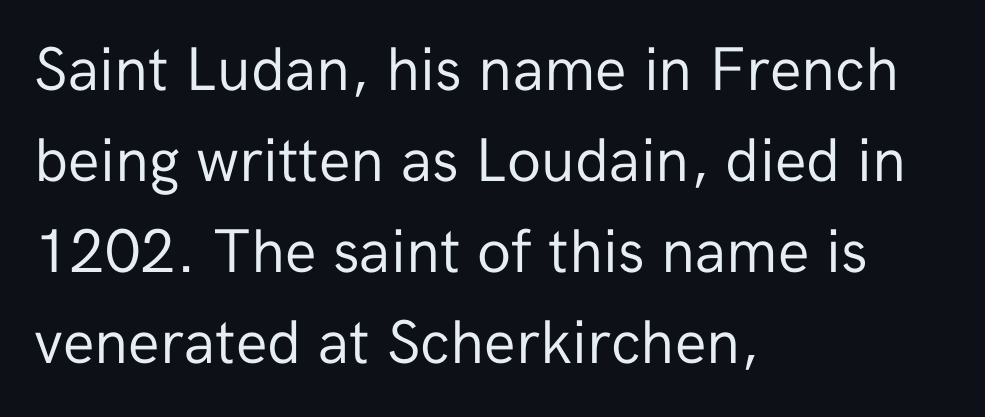
The image shows 62 px regular-weight sans-serif type, upright; set left-aligned, normal line spacing (1.47x), normal letter spacing, not underlined; low stroke contrast and a medium x-height.
